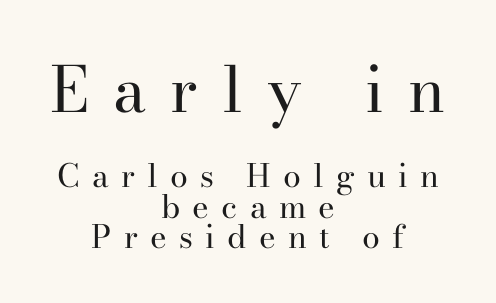
Q: Is the text bold? A: No.
Q: Is the text italic (slanted)? A: No, it is upright.
Q: Is the typeface a serif or a sans-serif typeface? A: Serif.
Q: Is the text underlined? A: No.
Q: How is the paragraph aligned? A: Centered.
Q: Is the spacing between letters normal or unusually wide? A: Unusually wide.
Q: Is the spacing between lines tight, normal or loose? A: Tight.
Q: Which block of text is set in a larger size, the first (top) or the second (bottom)? A: The first (top) one.
Q: Width (condensed, normal, or wide)? A: Normal.
Q: Stroke contrast? A: High.
Q: x-height? A: Small.
Q: Monospaced? A: No.
